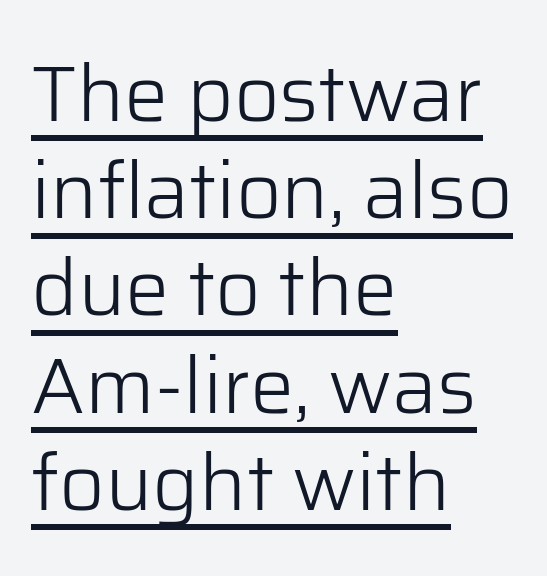
Q: Is the text bold? A: No.
Q: Is the text italic (slanted)? A: No, it is upright.
Q: Is the typeface a serif or a sans-serif typeface? A: Sans-serif.
Q: Is the text underlined? A: Yes.
Q: How is the paragraph aligned? A: Left-aligned.
Q: Is the spacing between letters normal or unusually wide? A: Normal.
Q: Width (condensed, normal, or wide)? A: Normal.
Q: Stroke contrast? A: Low.
Q: x-height? A: Medium.
Q: Monospaced? A: No.
